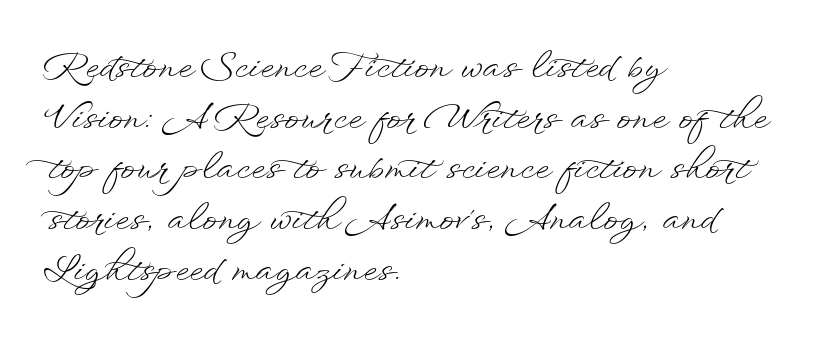
The image shows 35 px light, wide type; set left-aligned, normal line spacing (1.45x), normal letter spacing, not underlined; low stroke contrast and a small x-height.
